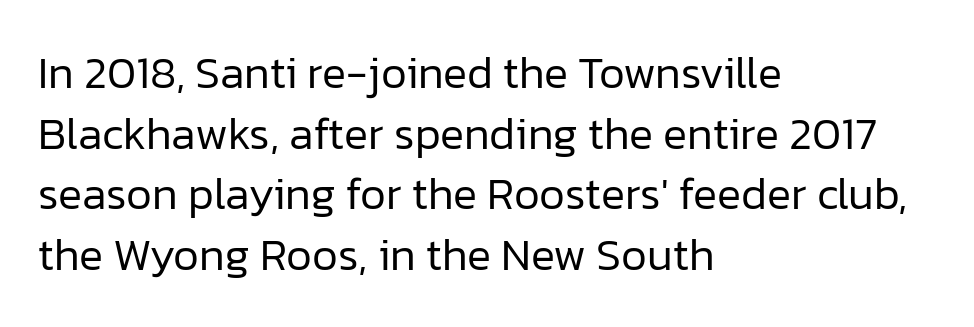
{"serif": "no", "italic": "no", "bold": "no", "weight": "regular", "width": "normal", "stroke_contrast": "low", "x_height": "medium", "monospaced": "no", "underline": "no", "align": "left", "line_spacing": "normal", "line_spacing_ratio": 1.35, "letter_spacing": "normal", "letter_spacing_em": 0.0, "glyph_px": 45}
